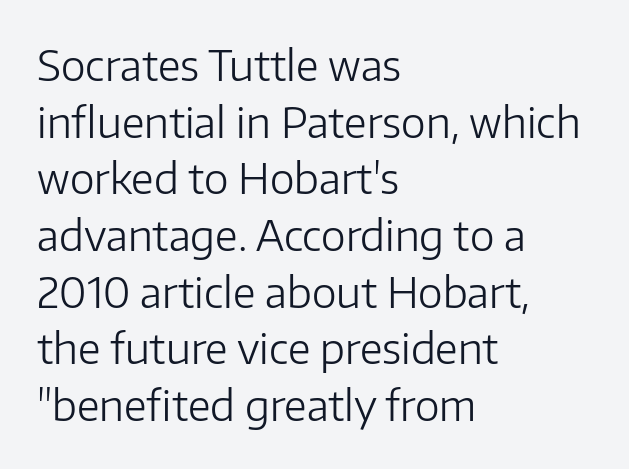
Underlining? Definitely not there. These lines are rendered in a variable-pitch font. Observe the ordinary spacing: letters are neighbours, not strangers. Leading matches the norm, producing a regular column.
